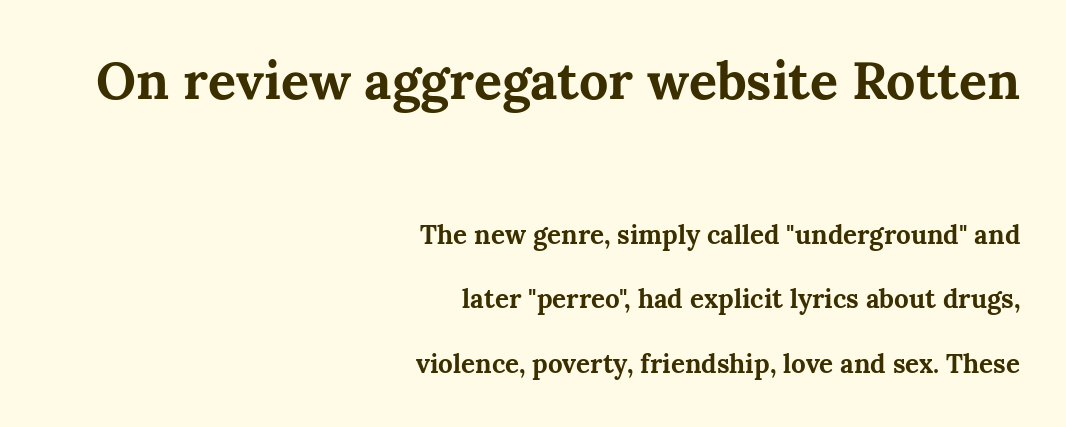
Q: Is the text bold? A: Yes.
Q: Is the text italic (slanted)? A: No, it is upright.
Q: Is the typeface a serif or a sans-serif typeface? A: Serif.
Q: Is the text underlined? A: No.
Q: How is the paragraph aligned? A: Right-aligned.
Q: Is the spacing between letters normal or unusually wide? A: Normal.
Q: Is the spacing between lines tight, normal or loose? A: Loose.
Q: Which block of text is set in a larger size, the first (top) or the second (bottom)? A: The first (top) one.
Q: Width (condensed, normal, or wide)? A: Normal.
Q: Stroke contrast? A: Medium.
Q: x-height? A: Medium.
Q: Monospaced? A: No.
